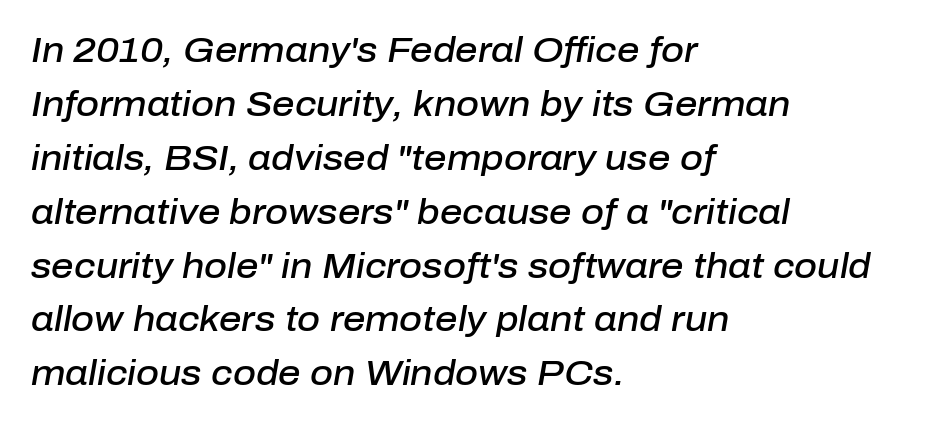
The image shows 35 px semibold type, italic (leaning right); set left-aligned, normal line spacing (1.54x), normal letter spacing, not underlined; low stroke contrast and a medium x-height.
